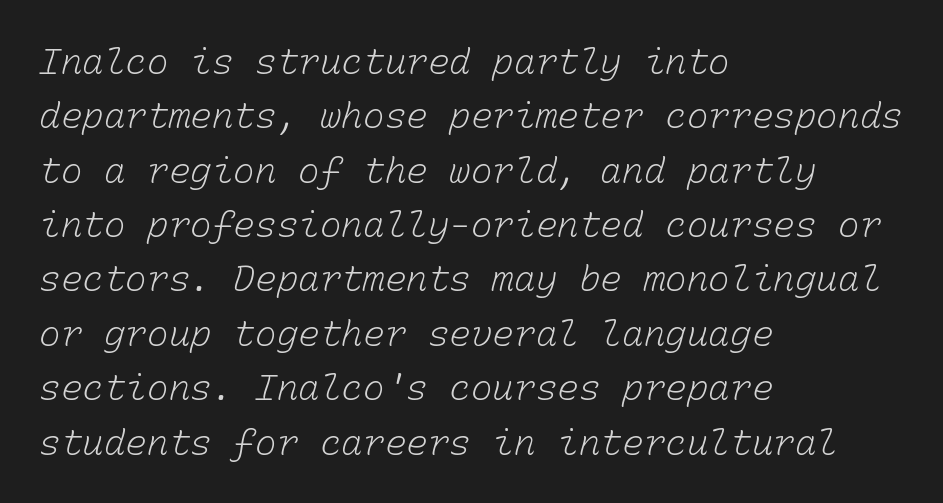
Q: Is the text bold? A: No.
Q: Is the text underlined? A: No.
Q: How is the paragraph aligned? A: Left-aligned.
Q: Is the spacing between letters normal or unusually wide? A: Normal.
Q: Is the spacing between lines tight, normal or loose? A: Normal.
Q: Width (condensed, normal, or wide)? A: Normal.
Q: Stroke contrast? A: Low.
Q: x-height? A: Medium.
Q: Monospaced? A: Yes.
